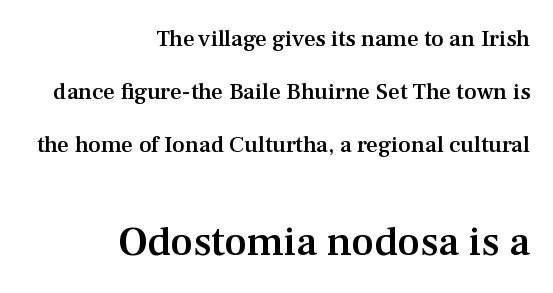
{"serif": "yes", "italic": "no", "bold": "semi", "weight": "semibold", "width": "normal", "stroke_contrast": "medium", "x_height": "medium", "monospaced": "no", "underline": "no", "align": "right", "line_spacing": "loose", "line_spacing_ratio": 2.31, "letter_spacing": "normal", "letter_spacing_em": 0.0, "larger_block": "second", "size_ratio": 1.78, "glyph_px": 41}
